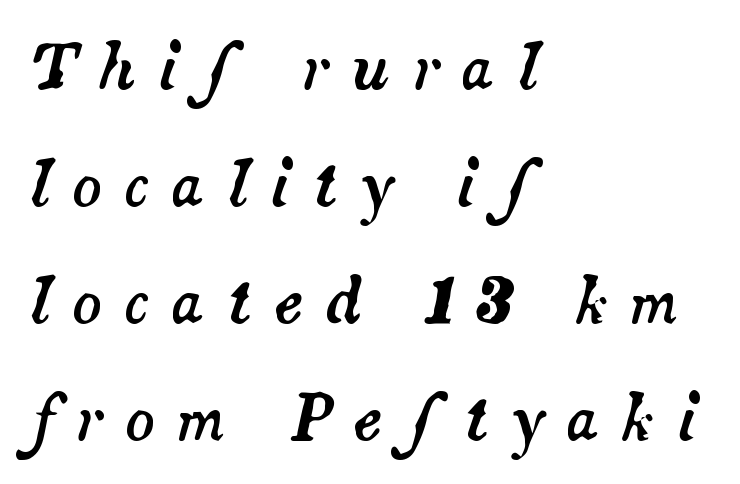
Q: Is the text italic (slanted)? A: Yes, it leans right by about 14 degrees.
Q: Is the text underlined? A: No.
Q: How is the paragraph aligned? A: Left-aligned.
Q: Is the spacing between letters normal or unusually wide? A: Unusually wide.
Q: Is the spacing between lines tight, normal or loose? A: Loose.
Q: Width (condensed, normal, or wide)? A: Normal.
Q: Stroke contrast? A: Medium.
Q: x-height? A: Small.
Q: Monospaced? A: No.
